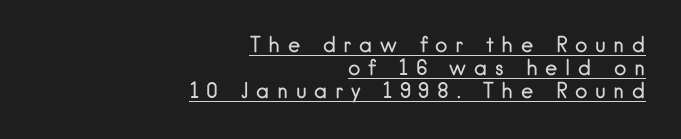
Q: Is the text bold? A: No.
Q: Is the text italic (slanted)? A: No, it is upright.
Q: Is the text underlined? A: Yes.
Q: How is the paragraph aligned? A: Right-aligned.
Q: Is the spacing between letters normal or unusually wide? A: Unusually wide.
Q: Is the spacing between lines tight, normal or loose? A: Tight.
